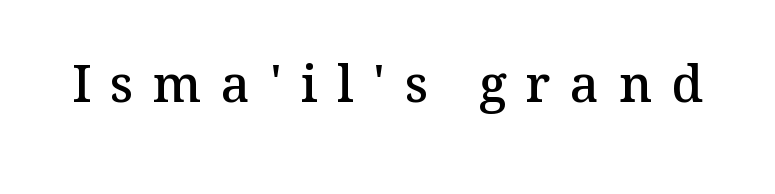
{"serif": "yes", "italic": "no", "bold": "semi", "weight": "semibold", "width": "normal", "stroke_contrast": "medium", "x_height": "medium", "monospaced": "no", "underline": "no", "letter_spacing": "wide", "letter_spacing_em": 0.38, "glyph_px": 51}
